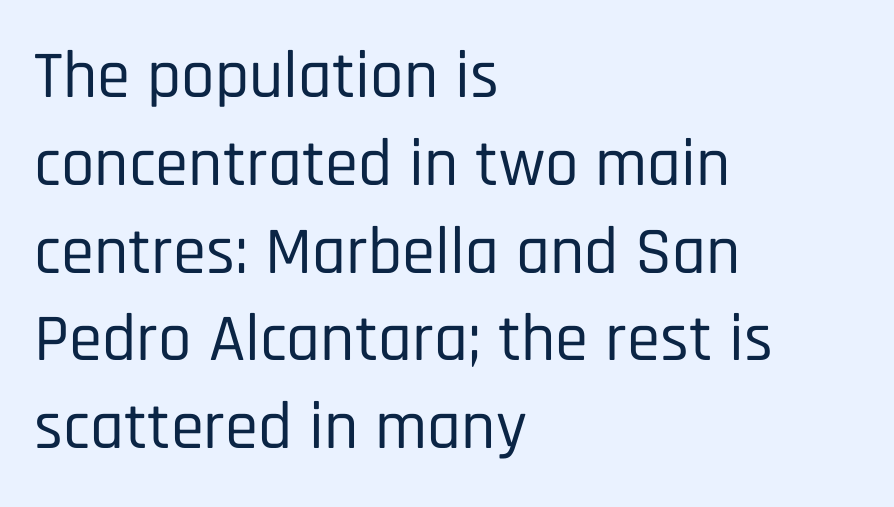
A typesetter would call this proportional, since set widths differ per character. Has an underline been added? It has not. The rendering uses a moderate line-height, typical for paragraphs. The text was rendered using a sans face with plain stroke endings. Caption: standard tracking, unaltered.
